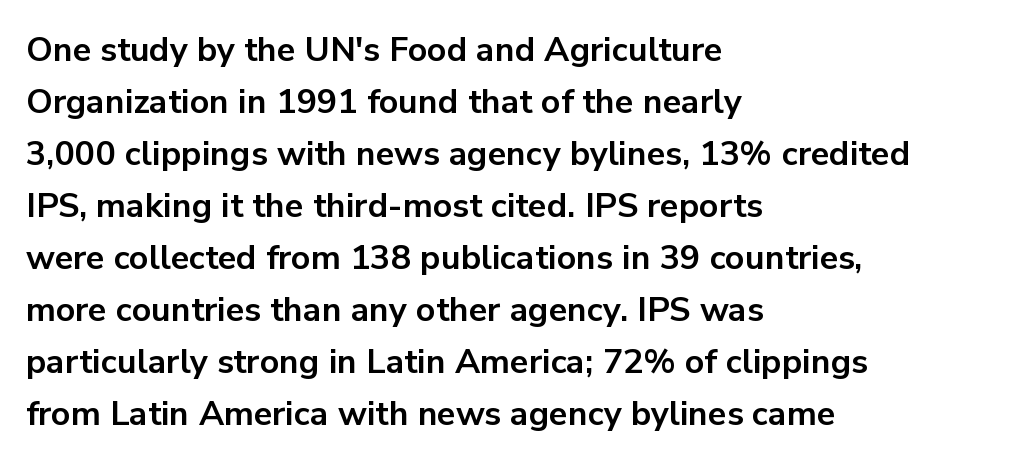
Q: Is the text bold? A: Yes.
Q: Is the text italic (slanted)? A: No, it is upright.
Q: Is the typeface a serif or a sans-serif typeface? A: Sans-serif.
Q: Is the text underlined? A: No.
Q: How is the paragraph aligned? A: Left-aligned.
Q: Is the spacing between letters normal or unusually wide? A: Normal.
Q: Is the spacing between lines tight, normal or loose? A: Normal.
Q: Width (condensed, normal, or wide)? A: Normal.
Q: Stroke contrast? A: Low.
Q: x-height? A: Medium.
Q: Monospaced? A: No.
